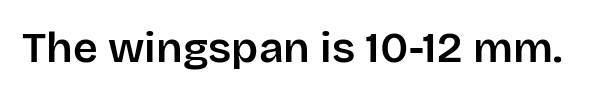
The image shows 43 px sans-serif type, upright; set normal letter spacing, not underlined; low stroke contrast and a large x-height.
